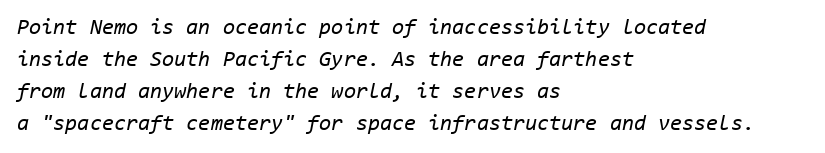
Q: Is the text bold? A: No.
Q: Is the text italic (slanted)? A: Yes, it leans right by about 11 degrees.
Q: Is the text underlined? A: No.
Q: How is the paragraph aligned? A: Left-aligned.
Q: Is the spacing between letters normal or unusually wide? A: Normal.
Q: Is the spacing between lines tight, normal or loose? A: Normal.
